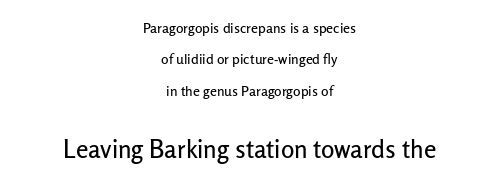
The image shows 25 px text type, upright; set centered, loose line spacing (2.24x), normal letter spacing, not underlined; the second (bottom) block is 1.79x larger.
